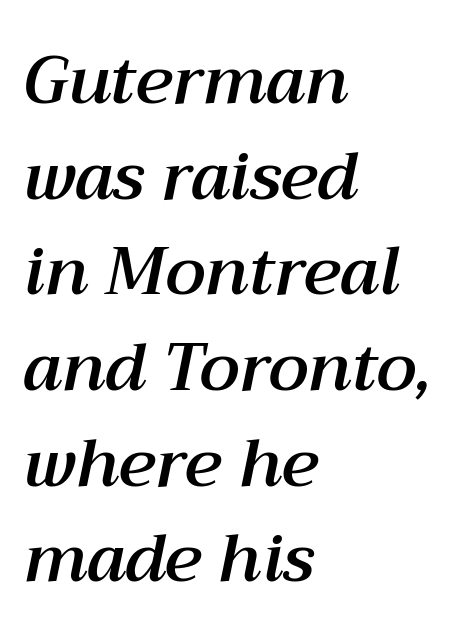
Q: Is the text italic (slanted)? A: Yes, it leans right by about 12 degrees.
Q: Is the text underlined? A: No.
Q: How is the paragraph aligned? A: Left-aligned.
Q: Is the spacing between letters normal or unusually wide? A: Normal.
Q: Is the spacing between lines tight, normal or loose? A: Normal.
Q: Width (condensed, normal, or wide)? A: Normal.
Q: Stroke contrast? A: Medium.
Q: x-height? A: Medium.
Q: Monospaced? A: No.
